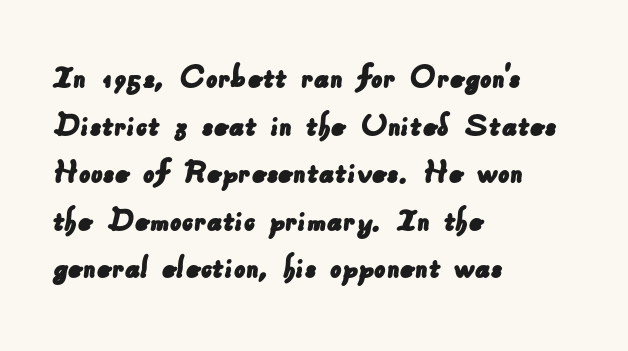
The image shows 36 px sans-serif type; set left-aligned, normal line spacing (1.32x), normal letter spacing, not underlined; low stroke contrast and a small x-height.
